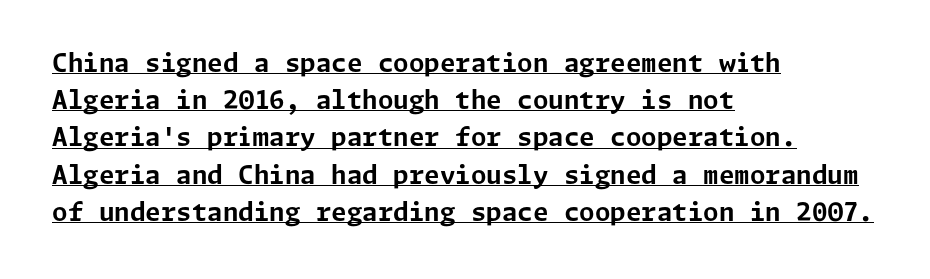
The image shows 25 px bold type, upright; set left-aligned, normal line spacing (1.49x), normal letter spacing, underlined.
